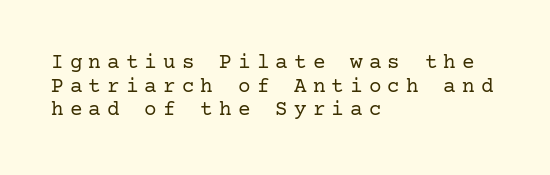
{"italic": "no", "bold": "no", "underline": "no", "align": "left", "line_spacing": "tight", "line_spacing_ratio": 1.13, "letter_spacing": "wide", "letter_spacing_em": 0.29, "glyph_px": 21}
